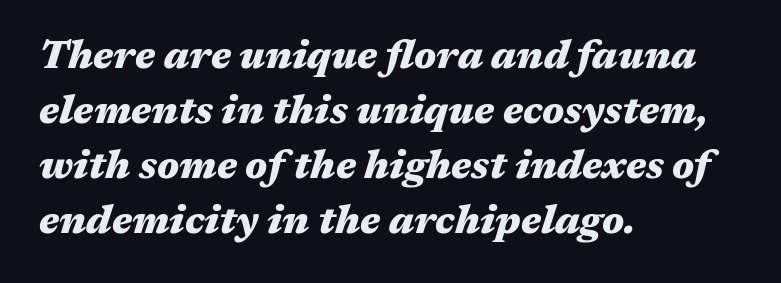
The image shows 39 px heavy, wide type, italic (leaning right); set left-aligned, normal line spacing (1.41x), normal letter spacing, not underlined; medium stroke contrast and a medium x-height.
